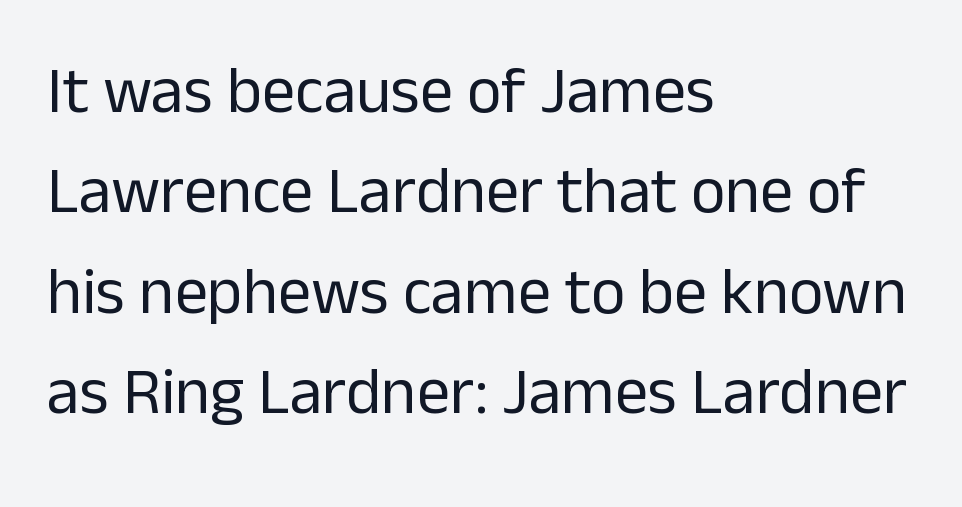
Q: Is the text bold? A: No.
Q: Is the text italic (slanted)? A: No, it is upright.
Q: Is the typeface a serif or a sans-serif typeface? A: Sans-serif.
Q: Is the text underlined? A: No.
Q: How is the paragraph aligned? A: Left-aligned.
Q: Is the spacing between letters normal or unusually wide? A: Normal.
Q: Is the spacing between lines tight, normal or loose? A: Normal.
Q: Width (condensed, normal, or wide)? A: Normal.
Q: Stroke contrast? A: Low.
Q: x-height? A: Medium.
Q: Monospaced? A: No.
